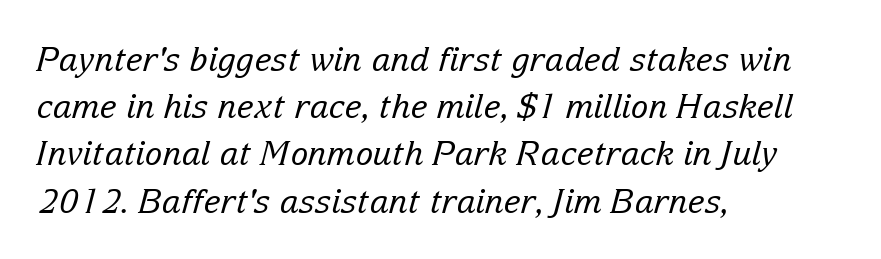
{"serif": "yes", "italic": "yes", "lean": "right", "slant_degrees": 15, "bold": "no", "weight": "regular", "width": "normal", "stroke_contrast": "low", "x_height": "medium", "monospaced": "no", "underline": "no", "align": "left", "line_spacing": "normal", "line_spacing_ratio": 1.43, "letter_spacing": "normal", "letter_spacing_em": 0.0, "glyph_px": 33}
